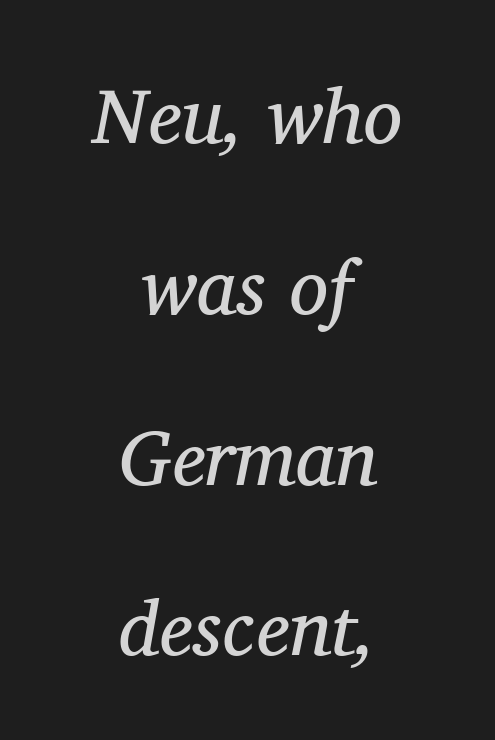
The font family rendered here belongs to the serif group. Widely set lines give the paragraph a tall, airy silhouette. Descenders are the only things crossing below the line. Line starts and ends both wander, symmetrically.
